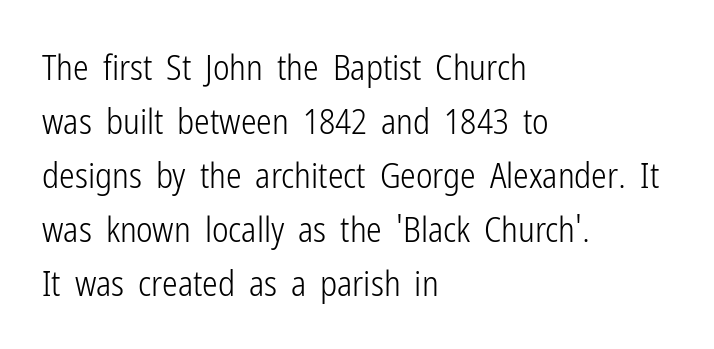
Q: Is the text bold? A: No.
Q: Is the text italic (slanted)? A: No, it is upright.
Q: Is the typeface a serif or a sans-serif typeface? A: Sans-serif.
Q: Is the text underlined? A: No.
Q: How is the paragraph aligned? A: Left-aligned.
Q: Is the spacing between letters normal or unusually wide? A: Normal.
Q: Is the spacing between lines tight, normal or loose? A: Normal.
Q: Width (condensed, normal, or wide)? A: Condensed.
Q: Stroke contrast? A: Low.
Q: x-height? A: Medium.
Q: Monospaced? A: No.
